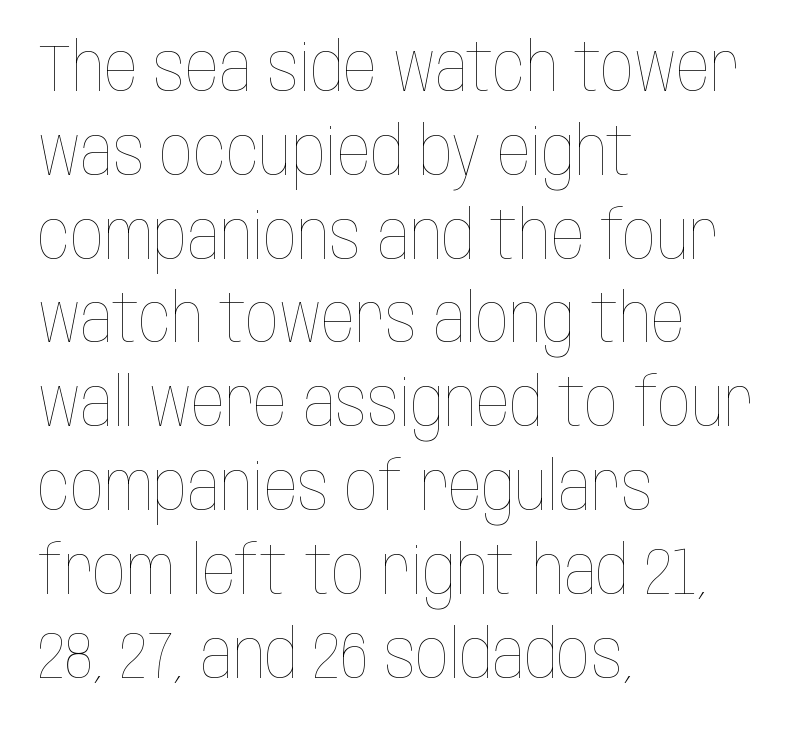
{"italic": "no", "bold": "no", "weight": "thin", "width": "condensed", "stroke_contrast": "low", "x_height": "large", "monospaced": "no", "underline": "no", "align": "left", "line_spacing": "normal", "line_spacing_ratio": 1.27, "letter_spacing": "normal", "letter_spacing_em": 0.0, "glyph_px": 66}
